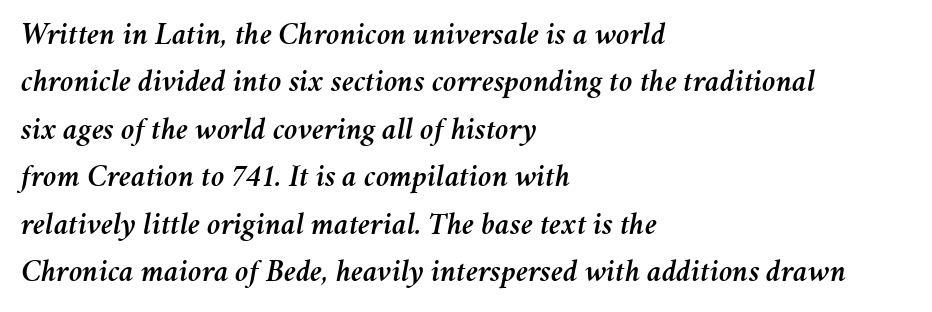
The specimen omits any rule beneath the text block's lines. The face used here is proportionally spaced, like ordinary book or web type. Normally led — the rows are evenly, conventionally spaced. Caption: standard tracking, unaltered. The rendering anchors every line to the left-hand side.
